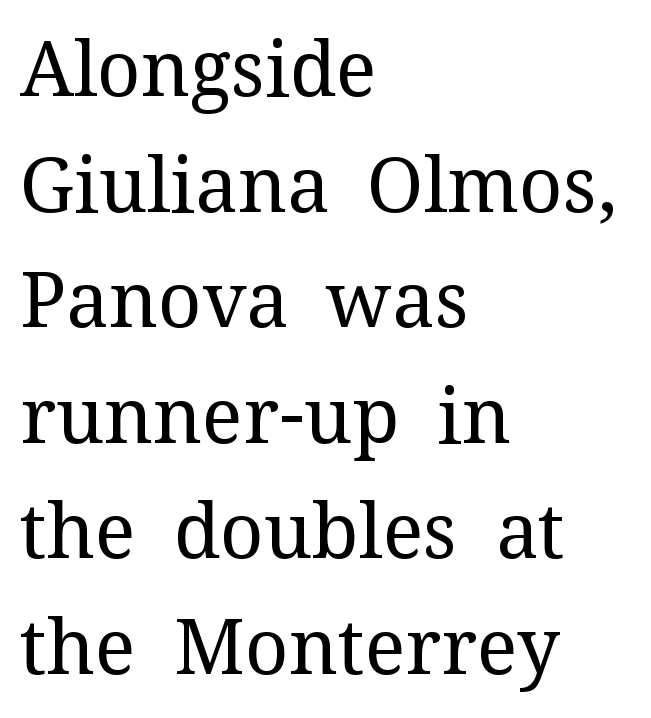
Q: Is the text bold? A: No.
Q: Is the text italic (slanted)? A: No, it is upright.
Q: Is the typeface a serif or a sans-serif typeface? A: Serif.
Q: Is the text underlined? A: No.
Q: How is the paragraph aligned? A: Left-aligned.
Q: Is the spacing between letters normal or unusually wide? A: Normal.
Q: Is the spacing between lines tight, normal or loose? A: Normal.
Q: Width (condensed, normal, or wide)? A: Normal.
Q: Stroke contrast? A: Medium.
Q: x-height? A: Medium.
Q: Monospaced? A: No.
